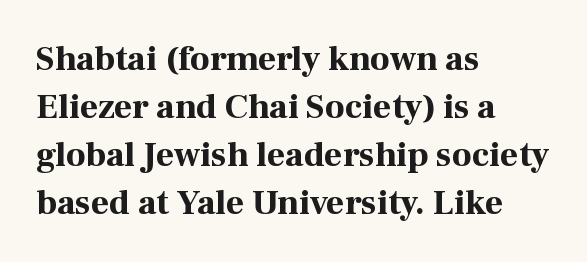
You could not count columns in this text — the font is proportionally spaced. A student would call this left alignment; a typographer would say flush left, rag right. The space between consecutive lines is moderate. No extra tracking has been applied to these lines. This is the regular roman posture of the typeface.
